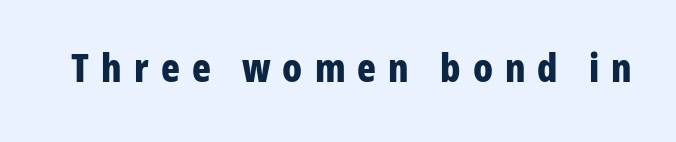
The tracking reads as deliberately expanded to a designer's eye. A full-strength bold gives these letters their thick strokes. Rendered with straight, roman letterforms. The space directly below the letters is spotless. The letters advance in unequal steps, a hallmark of proportional type. This is sans-serif lettering, the kind often seen on screens and signage.
